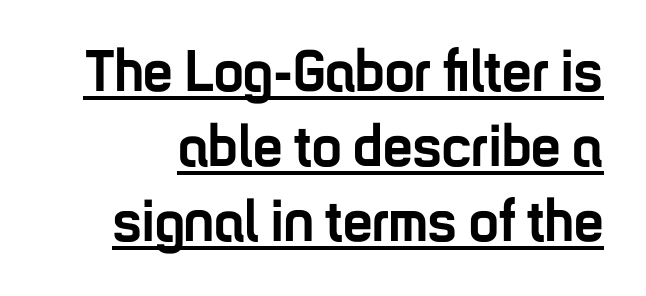
The image shows 59 px semibold, condensed sans-serif type, upright; set normal line spacing (1.27x), normal letter spacing, underlined; low stroke contrast and a medium x-height.
